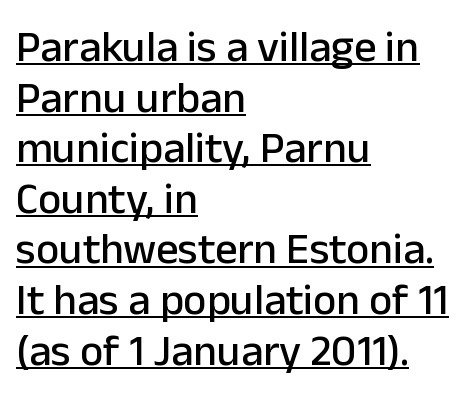
These lines were composed using upright roman letters. You could not count columns in this text — the font is proportionally spaced. The space between consecutive lines is stingy. Left-aligned paragraph, ragged on the right. Looks like someone drew a line under every word here. Font category for this specimen: sans-serif.
